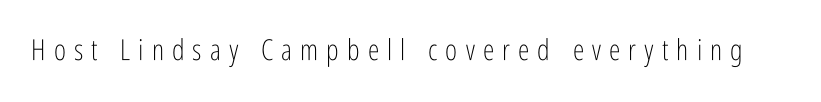
Q: Is the text bold? A: No.
Q: Is the text italic (slanted)? A: No, it is upright.
Q: Is the typeface a serif or a sans-serif typeface? A: Sans-serif.
Q: Is the text underlined? A: No.
Q: Is the spacing between letters normal or unusually wide? A: Unusually wide.
Q: Width (condensed, normal, or wide)? A: Condensed.
Q: Stroke contrast? A: Low.
Q: x-height? A: Medium.
Q: Monospaced? A: No.
